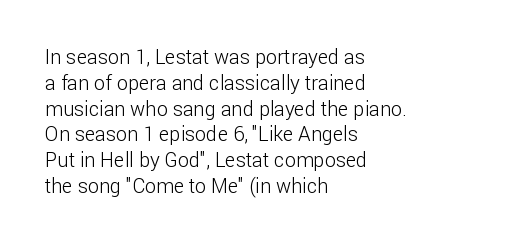
Q: Is the text bold? A: No.
Q: Is the text italic (slanted)? A: No, it is upright.
Q: Is the text underlined? A: No.
Q: How is the paragraph aligned? A: Left-aligned.
Q: Is the spacing between letters normal or unusually wide? A: Normal.
Q: Is the spacing between lines tight, normal or loose? A: Normal.
